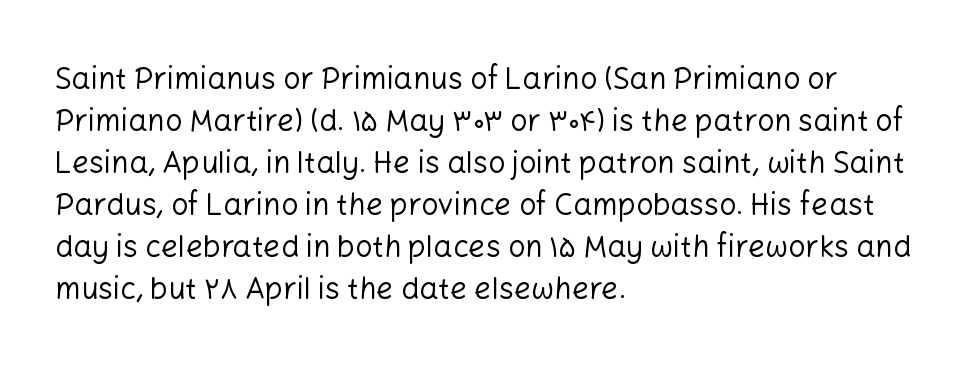
Q: Is the text bold? A: No.
Q: Is the text italic (slanted)? A: No, it is upright.
Q: Is the typeface a serif or a sans-serif typeface? A: Sans-serif.
Q: Is the text underlined? A: No.
Q: How is the paragraph aligned? A: Left-aligned.
Q: Is the spacing between letters normal or unusually wide? A: Normal.
Q: Is the spacing between lines tight, normal or loose? A: Normal.
Q: Width (condensed, normal, or wide)? A: Normal.
Q: Stroke contrast? A: Low.
Q: x-height? A: Medium.
Q: Monospaced? A: No.
